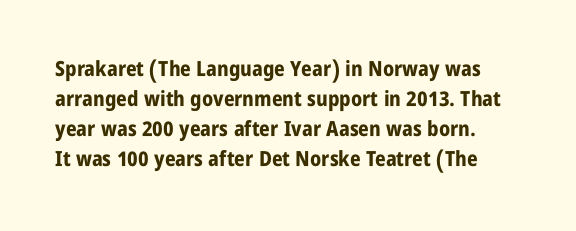
{"italic": "no", "bold": "yes", "underline": "no", "line_spacing": "normal", "line_spacing_ratio": 1.43, "letter_spacing": "normal", "letter_spacing_em": 0.0, "glyph_px": 21}
